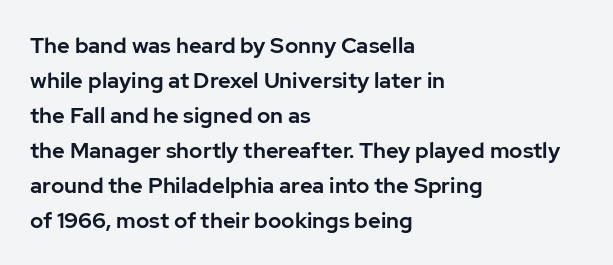
The image shows 22 px text type, upright; set left-aligned, normal line spacing (1.59x), normal letter spacing, not underlined.
